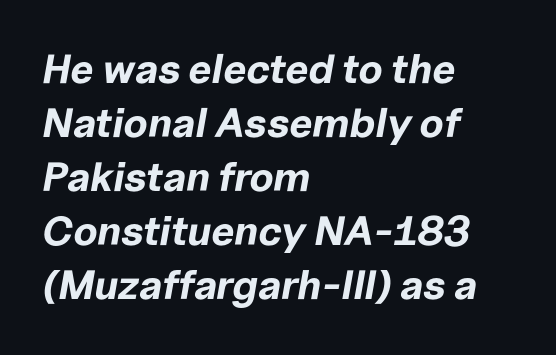
{"italic": "yes", "lean": "right", "slant_degrees": 10, "bold": "yes", "weight": "bold", "width": "normal", "stroke_contrast": "low", "x_height": "medium", "monospaced": "no", "underline": "no", "align": "left", "line_spacing": "normal", "line_spacing_ratio": 1.32, "letter_spacing": "normal", "letter_spacing_em": 0.0, "glyph_px": 41}
